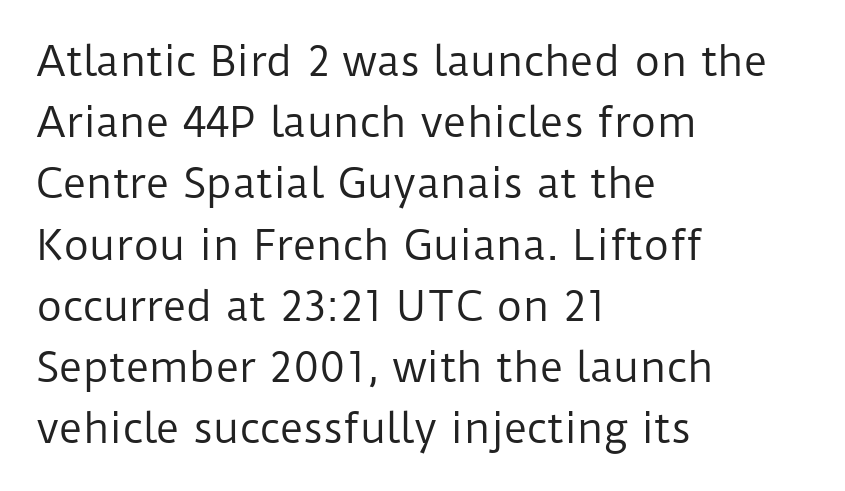
Q: Is the text bold? A: No.
Q: Is the text italic (slanted)? A: No, it is upright.
Q: Is the typeface a serif or a sans-serif typeface? A: Sans-serif.
Q: Is the text underlined? A: No.
Q: How is the paragraph aligned? A: Left-aligned.
Q: Is the spacing between letters normal or unusually wide? A: Normal.
Q: Is the spacing between lines tight, normal or loose? A: Normal.
Q: Width (condensed, normal, or wide)? A: Normal.
Q: Stroke contrast? A: Low.
Q: x-height? A: Medium.
Q: Monospaced? A: No.
